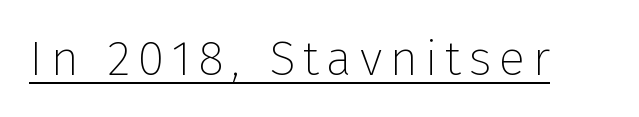
The image shows 49 px thin sans-serif type, upright; set underlined; low stroke contrast and a medium x-height.
